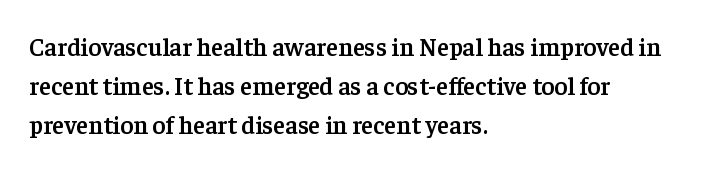
Q: Is the text bold? A: Semi-bold.
Q: Is the text italic (slanted)? A: No, it is upright.
Q: Is the text underlined? A: No.
Q: How is the paragraph aligned? A: Left-aligned.
Q: Is the spacing between letters normal or unusually wide? A: Normal.
Q: Is the spacing between lines tight, normal or loose? A: Normal.
